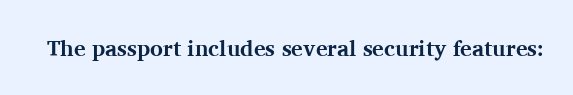
Short note: letters normally spaced. Words float on clear page, feet unadorned. The letters stand upright; this is a roman face. Heavy, bold letterforms.
